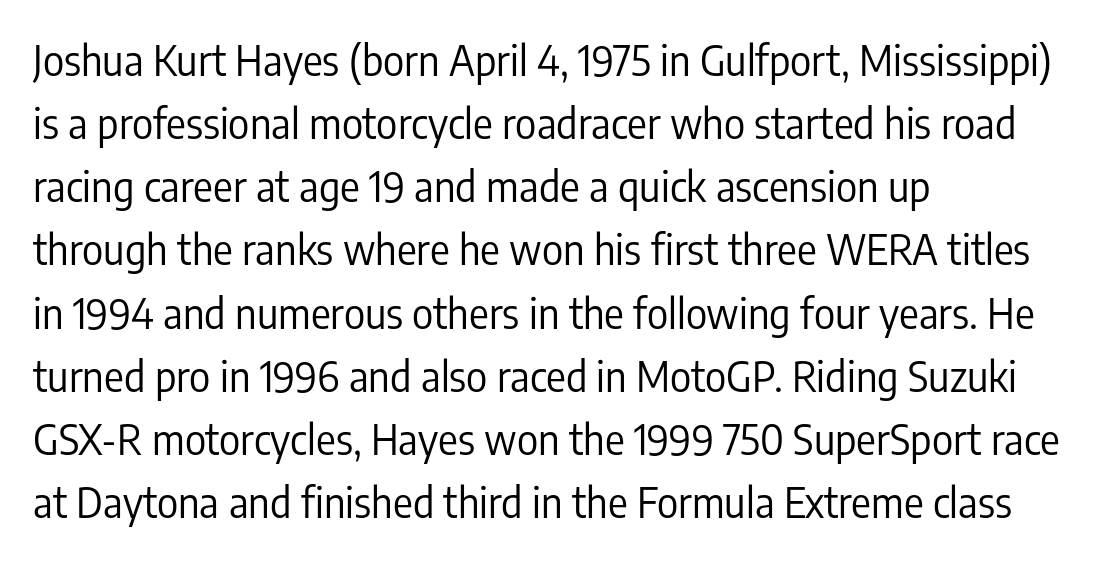
{"serif": "no", "italic": "no", "bold": "no", "weight": "regular", "width": "condensed", "stroke_contrast": "low", "x_height": "medium", "monospaced": "no", "underline": "no", "align": "left", "line_spacing": "normal", "line_spacing_ratio": 1.54, "letter_spacing": "normal", "letter_spacing_em": 0.0, "glyph_px": 41}
